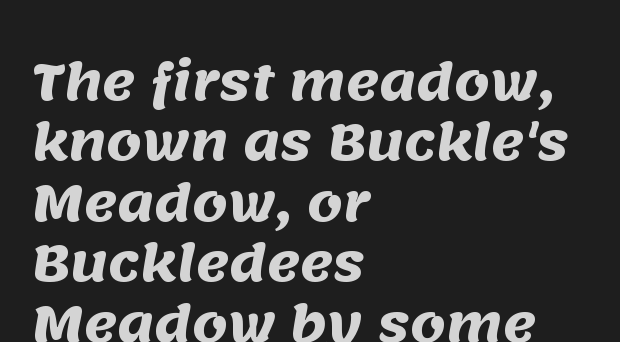
{"serif": "no", "bold": "yes", "weight": "heavy", "width": "normal", "stroke_contrast": "medium", "x_height": "large", "monospaced": "no", "underline": "no", "align": "left", "line_spacing_ratio": 1.21, "letter_spacing": "normal", "letter_spacing_em": 0.0, "glyph_px": 50}
